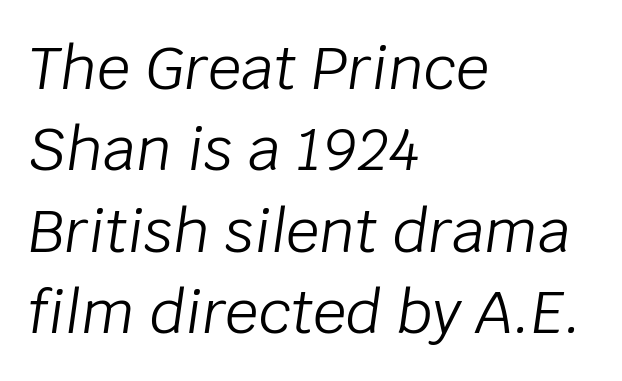
The image shows 59 px light type, italic (leaning right); set left-aligned, normal line spacing (1.38x), normal letter spacing, not underlined; low stroke contrast and a large x-height.
